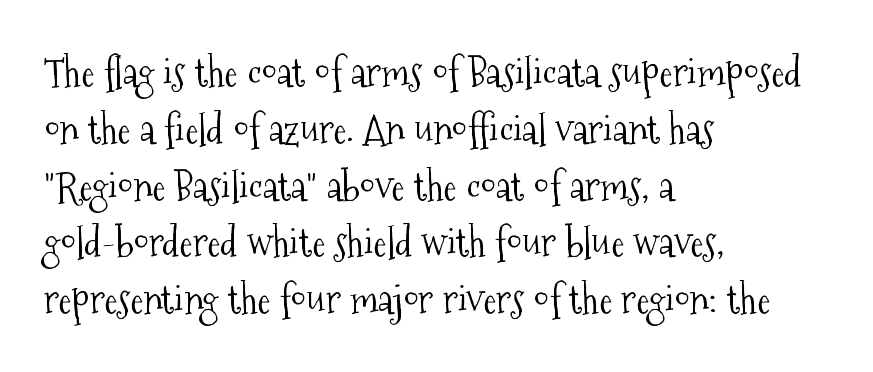
Q: Is the text bold? A: No.
Q: Is the text italic (slanted)? A: No, it is upright.
Q: Is the typeface a serif or a sans-serif typeface? A: Serif.
Q: Is the text underlined? A: No.
Q: How is the paragraph aligned? A: Left-aligned.
Q: Is the spacing between letters normal or unusually wide? A: Normal.
Q: Is the spacing between lines tight, normal or loose? A: Normal.
Q: Width (condensed, normal, or wide)? A: Condensed.
Q: Stroke contrast? A: Medium.
Q: x-height? A: Medium.
Q: Monospaced? A: No.
